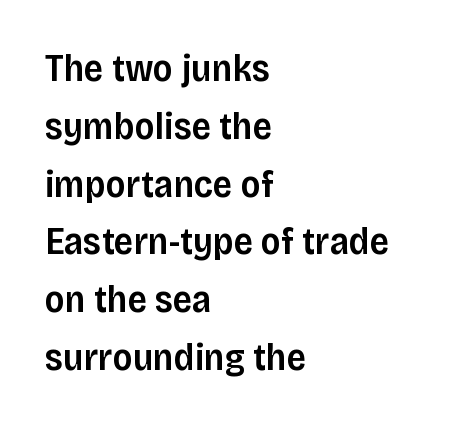
Q: Is the text bold? A: Semi-bold.
Q: Is the text italic (slanted)? A: No, it is upright.
Q: Is the typeface a serif or a sans-serif typeface? A: Sans-serif.
Q: Is the text underlined? A: No.
Q: How is the paragraph aligned? A: Left-aligned.
Q: Is the spacing between letters normal or unusually wide? A: Normal.
Q: Is the spacing between lines tight, normal or loose? A: Normal.
Q: Width (condensed, normal, or wide)? A: Normal.
Q: Stroke contrast? A: Low.
Q: x-height? A: Large.
Q: Monospaced? A: No.
